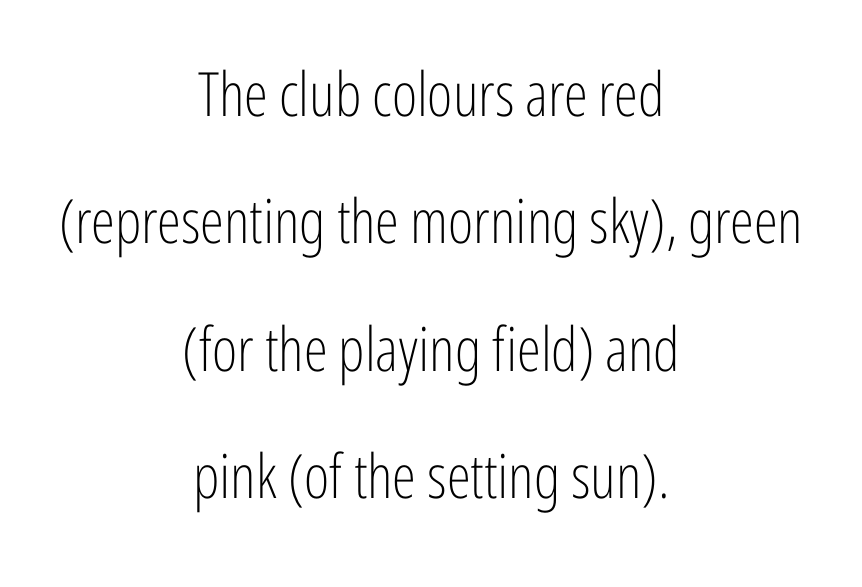
Q: Is the text bold? A: No.
Q: Is the text italic (slanted)? A: No, it is upright.
Q: Is the typeface a serif or a sans-serif typeface? A: Sans-serif.
Q: Is the text underlined? A: No.
Q: How is the paragraph aligned? A: Centered.
Q: Is the spacing between letters normal or unusually wide? A: Normal.
Q: Is the spacing between lines tight, normal or loose? A: Loose.
Q: Width (condensed, normal, or wide)? A: Condensed.
Q: Stroke contrast? A: Low.
Q: x-height? A: Medium.
Q: Monospaced? A: No.
